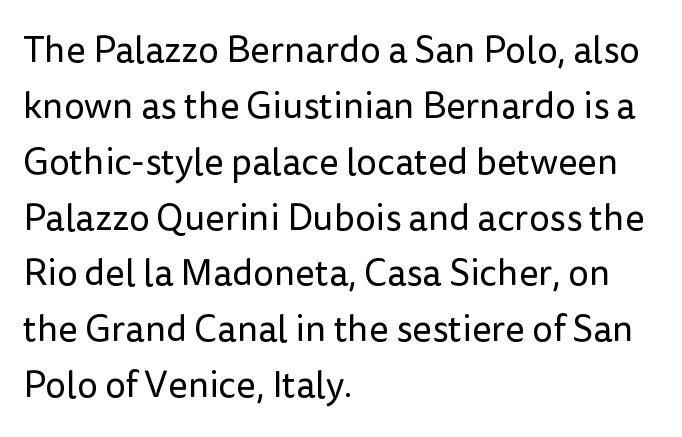
Descenders are the only things crossing below the line. Think of a printed novel: that variable character pitch is what you see here. Evenly set lines give the paragraph a standard silhouette. Caption: face not bold, strokes unweighted. The rag falls on the right side of this text block. The letters stand upright; this is a roman face.
